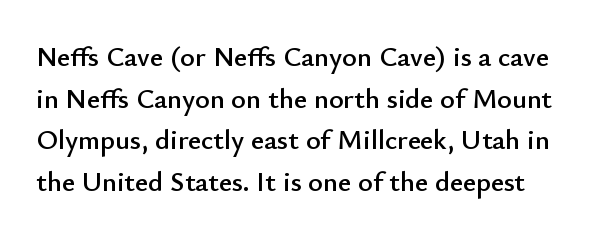
Q: Is the text italic (slanted)? A: No, it is upright.
Q: Is the typeface a serif or a sans-serif typeface? A: Sans-serif.
Q: Is the text underlined? A: No.
Q: Is the spacing between letters normal or unusually wide? A: Normal.
Q: Is the spacing between lines tight, normal or loose? A: Normal.
Q: Width (condensed, normal, or wide)? A: Normal.
Q: Stroke contrast? A: Low.
Q: x-height? A: Small.
Q: Monospaced? A: No.
